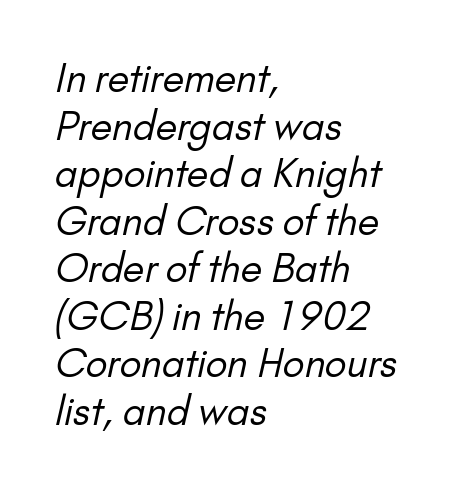
Alignment: flush left. A clean baseline with only descenders dipping below it. Think standard paragraph weight, or any step lighter than that. Caption: standard tracking, unaltered. In terms of letterform style, serifs are entirely absent. Each letter keeps its own natural width here, so spacing adapts to shape.
